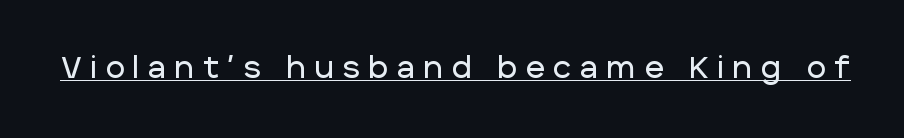
Do the characters align in a grid? No, the font is proportional. The typography opts for an upright posture over an oblique one. A rule runs beneath these lines of type. Is this a sans? Yes — the strokes have no serifs. Loose tracking; the words dissolve into strings of separated letters.
